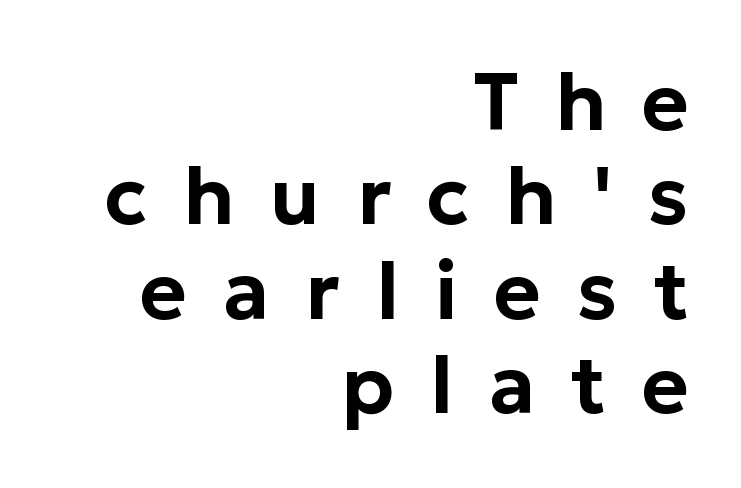
Rule under the text: the space is simply empty. Type style note: lacks serifs. One-word summary of the alignment: right. Is this a fixed-width face? No — the glyphs have proportional, varying widths. A typesetter would mark this as roman, not italic.
